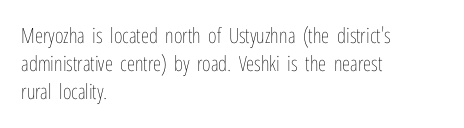
The image shows 21 px text type, upright; set left-aligned, normal line spacing (1.34x), normal letter spacing, not underlined.
